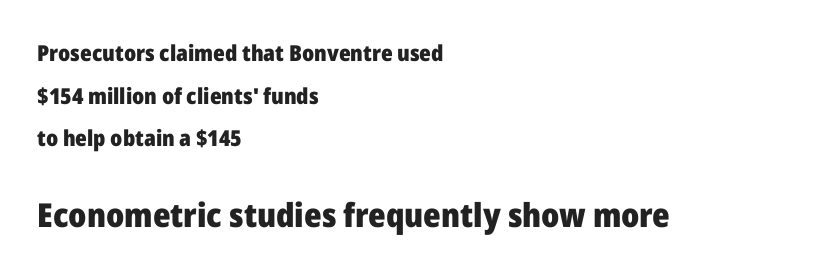
{"serif": "no", "italic": "no", "bold": "yes", "weight": "heavy", "width": "normal", "stroke_contrast": "low", "x_height": "medium", "monospaced": "no", "underline": "no", "align": "left", "line_spacing": "loose", "line_spacing_ratio": 1.94, "letter_spacing": "normal", "letter_spacing_em": 0.0, "larger_block": "second", "size_ratio": 1.5, "glyph_px": 33}
